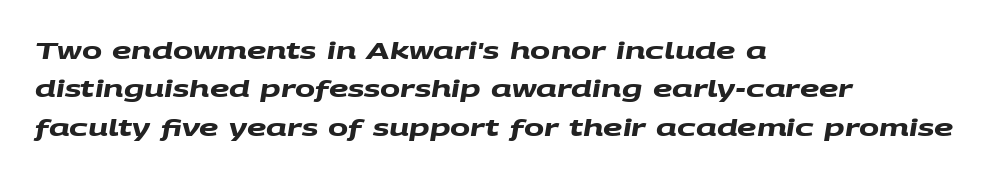
Honestly, there is no underline to notice here at all. The face used here has the dense, thick strokes of a bold. Default kerning and tracking; the words read as compact shapes. Does the copy run flush right? No — it runs flush left. What's the leading like? Ordinary, nothing unusual.
